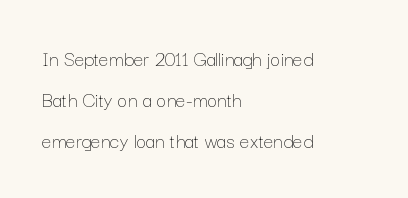
{"italic": "no", "bold": "no", "underline": "no", "align": "left", "line_spacing_ratio": 1.87, "letter_spacing": "normal", "letter_spacing_em": 0.0, "glyph_px": 22}
